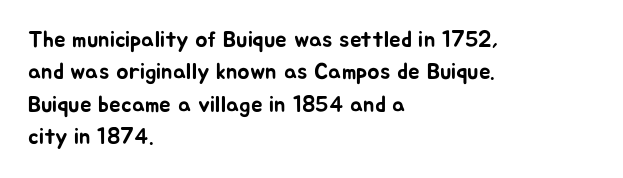
Rule under the text: the space is simply empty. Glyph-to-glyph distance matches everyday printed text. This block has exactly the height ordinary leading produces. Every character sits straight up, as roman type does. Teacher's note: observe the even left margin — that is flush-left alignment.
